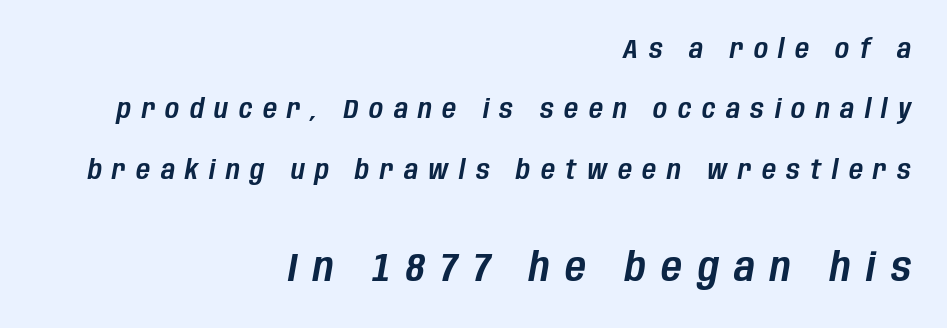
The image shows 40 px condensed type, italic (leaning right); set right-aligned, loose line spacing (2.24x), unusually wide letter spacing (+0.39 em), not underlined; the second (bottom) block is 1.48x larger; low stroke contrast and a large x-height.
